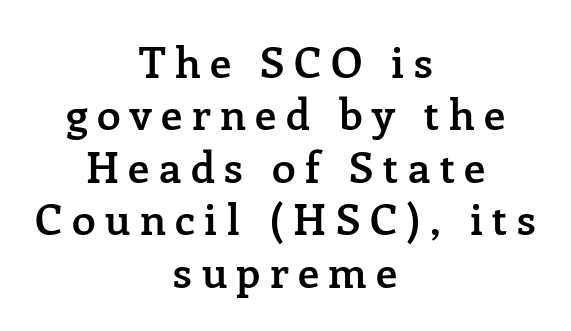
{"serif": "yes", "italic": "no", "bold": "semi", "weight": "semibold", "width": "normal", "stroke_contrast": "low", "x_height": "medium", "monospaced": "no", "underline": "no", "align": "center", "line_spacing_ratio": 1.22, "letter_spacing": "wide", "letter_spacing_em": 0.22, "glyph_px": 43}
